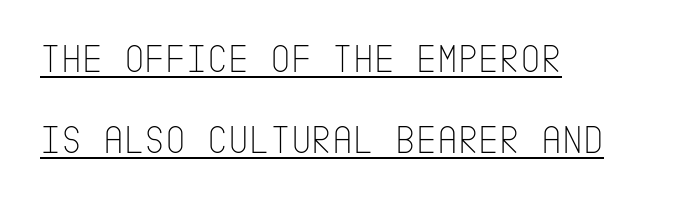
Q: Is the text bold? A: No.
Q: Is the text italic (slanted)? A: No, it is upright.
Q: Is the typeface a serif or a sans-serif typeface? A: Sans-serif.
Q: Is the text underlined? A: Yes.
Q: How is the paragraph aligned? A: Left-aligned.
Q: Is the spacing between letters normal or unusually wide? A: Normal.
Q: Is the spacing between lines tight, normal or loose? A: Loose.
Q: Width (condensed, normal, or wide)? A: Condensed.
Q: Stroke contrast? A: Low.
Q: x-height? A: Large.
